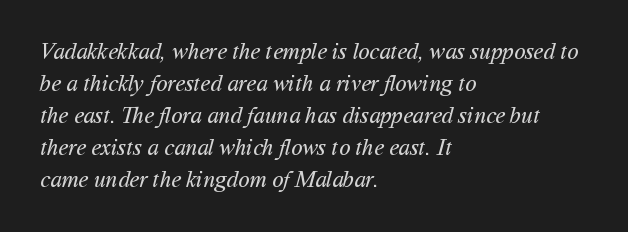
{"bold": "no", "underline": "no", "align": "left", "line_spacing": "normal", "line_spacing_ratio": 1.39, "letter_spacing": "normal", "letter_spacing_em": 0.0, "glyph_px": 23}
